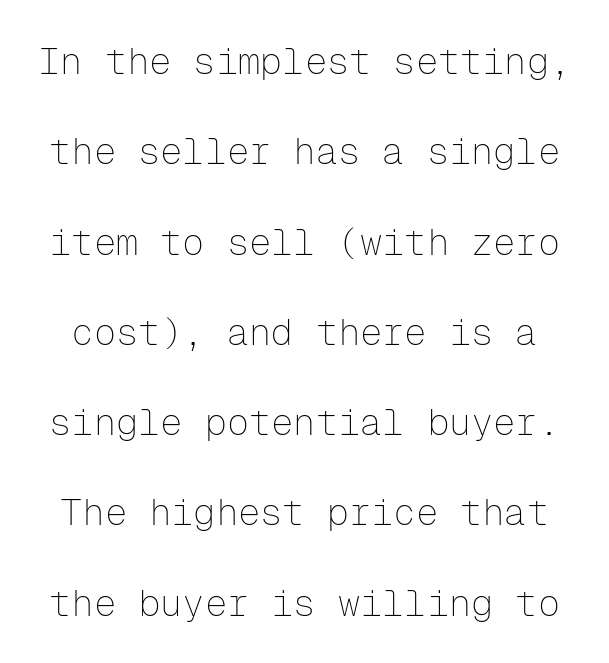
Ordinary non-slanted type is in use. Nobody touched the tracking dial on this one. A typesetter would call this monospace, since all characters share one set width. A quiet, ordinary-to-light weight characterises the typeface. Honestly, the rows look like they've been pulled way apart.
